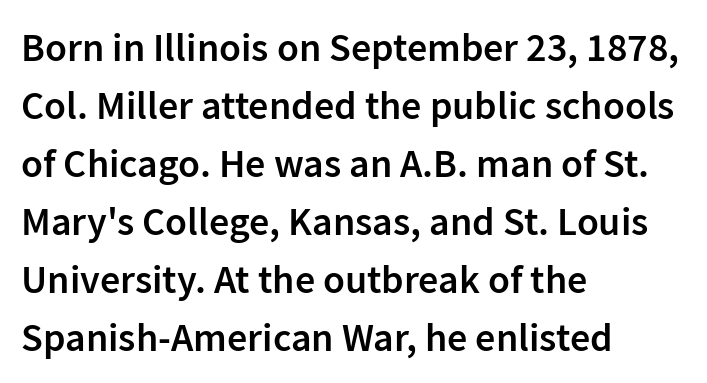
The font is running at a semibold setting, under full bold. No extra tracking has been applied to these lines. Style check: upright. Interline gaps are of average width in this sample. The face used here is proportionally spaced, like ordinary book or web type.
